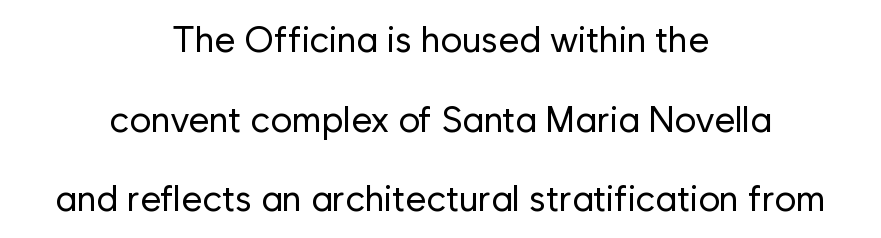
Q: Is the text bold? A: No.
Q: Is the text italic (slanted)? A: No, it is upright.
Q: Is the typeface a serif or a sans-serif typeface? A: Sans-serif.
Q: Is the text underlined? A: No.
Q: How is the paragraph aligned? A: Centered.
Q: Is the spacing between letters normal or unusually wide? A: Normal.
Q: Is the spacing between lines tight, normal or loose? A: Loose.
Q: Width (condensed, normal, or wide)? A: Normal.
Q: Stroke contrast? A: Low.
Q: x-height? A: Medium.
Q: Monospaced? A: No.
